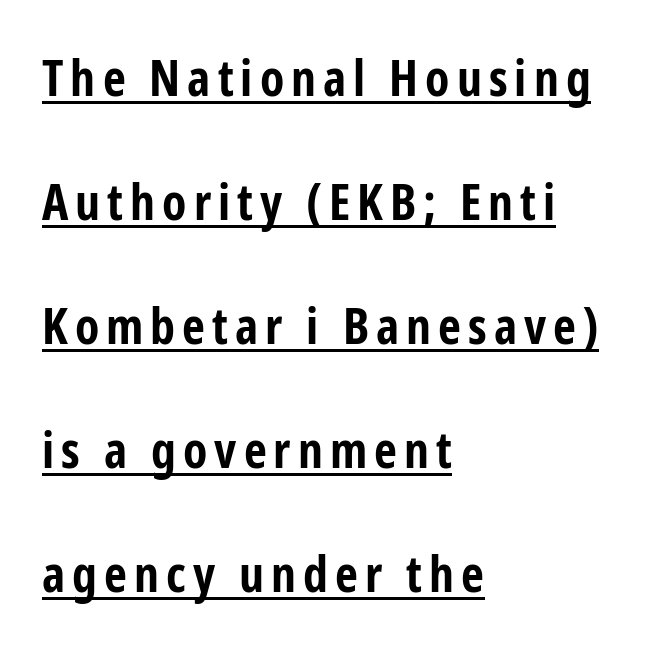
{"serif": "no", "italic": "no", "bold": "yes", "weight": "bold", "width": "condensed", "stroke_contrast": "low", "x_height": "medium", "monospaced": "no", "underline": "yes", "align": "left", "line_spacing": "loose", "line_spacing_ratio": 2.48, "glyph_px": 50}
